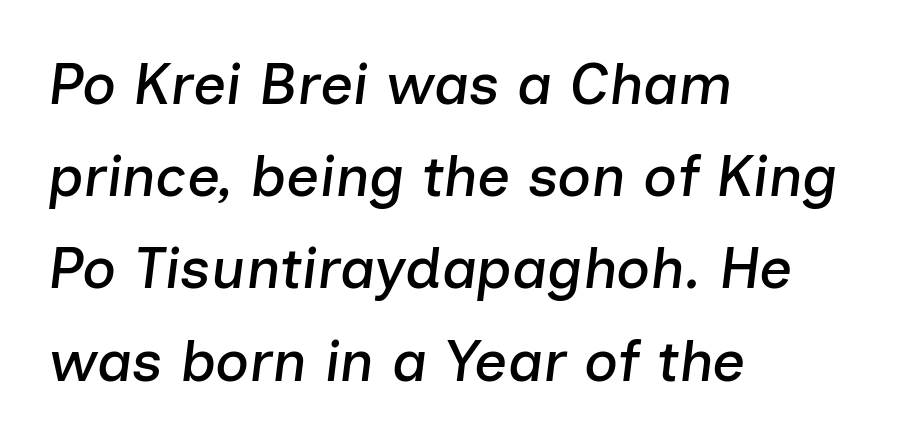
Students, note that the glyphs here touch the page at normal intervals. If you drew a ruler down the left edge, every line would touch it. Posture: slanted. You could not count columns in this text — the font is proportionally spaced. A typesetter would call this leading conventional body-copy spacing.
